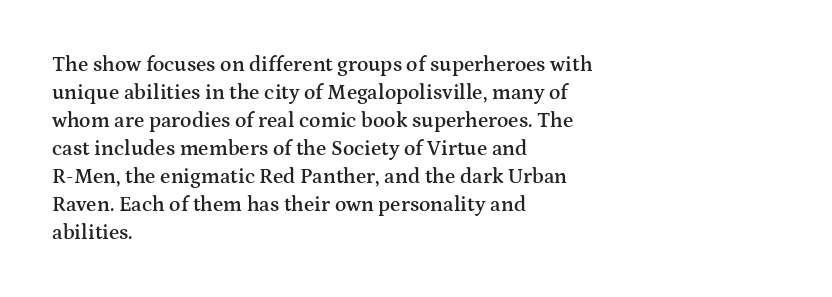
The image shows 21 px text type, upright; set left-aligned, normal line spacing (1.33x), normal letter spacing, not underlined.
